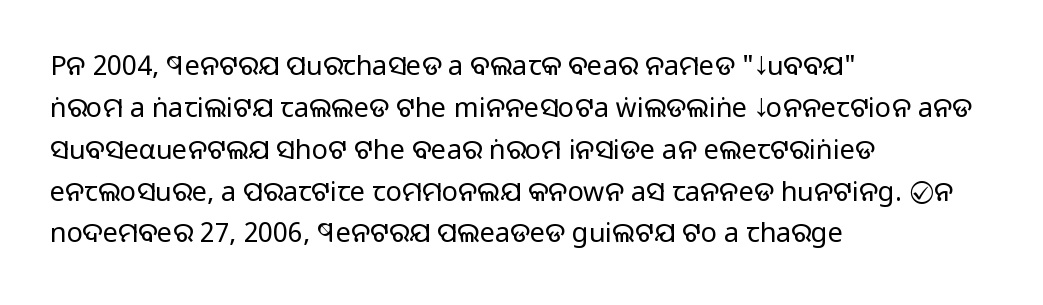
Anything drawn beneath the words? Only blank space. Each word holds together tightly as a unit, with standard inter-letter gaps. Each stroke keeps to a modest, everyday thickness or less. Normally led — the rows are evenly, conventionally spaced. In CSS terms this would be text-align: left. Does the lettering tilt? It doesn't — this is upright.
